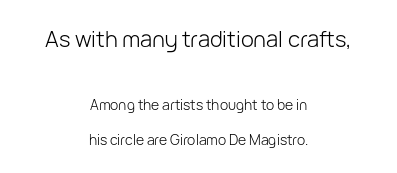
Q: Is the text bold? A: No.
Q: Is the text italic (slanted)? A: No, it is upright.
Q: Is the text underlined? A: No.
Q: How is the paragraph aligned? A: Centered.
Q: Is the spacing between letters normal or unusually wide? A: Normal.
Q: Is the spacing between lines tight, normal or loose? A: Loose.
Q: Which block of text is set in a larger size, the first (top) or the second (bottom)? A: The first (top) one.
